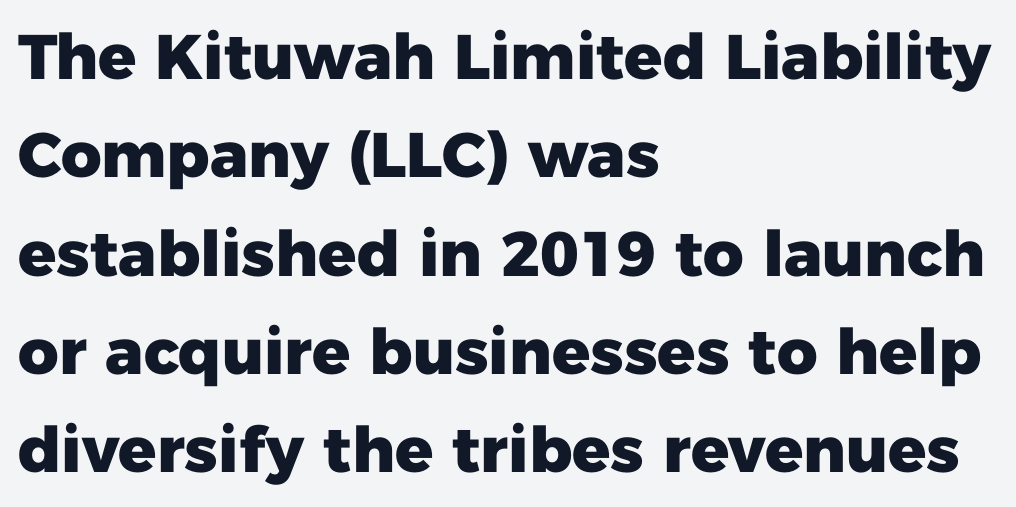
The glyphs are unaccompanied by any horizontal stroke below them. Students, note that the glyphs here touch the page at normal intervals. The typesetting leans heavy: a genuine bold. If you drew a ruler down the left edge, every line would touch it. Reading down the column, the eye jumps a familiar distance to each next line.
